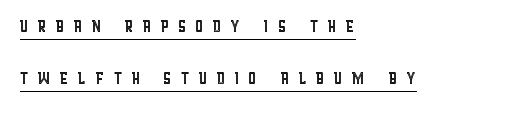
{"italic": "no", "underline": "yes", "align": "left", "line_spacing": "loose", "line_spacing_ratio": 2.49, "letter_spacing": "wide", "letter_spacing_em": 0.42, "glyph_px": 21}
